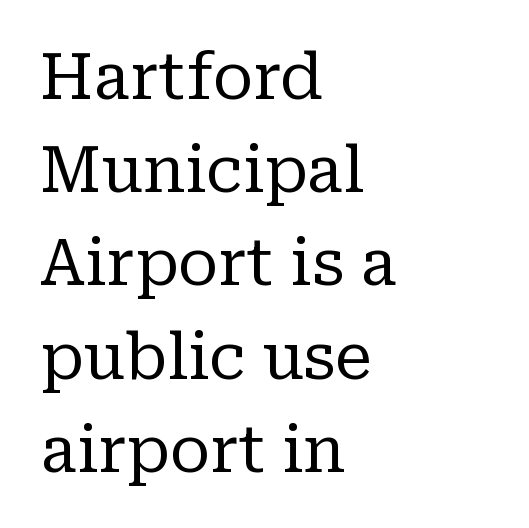
{"serif": "yes", "italic": "no", "bold": "no", "weight": "regular", "width": "normal", "stroke_contrast": "low", "x_height": "medium", "monospaced": "no", "underline": "no", "align": "left", "line_spacing": "normal", "line_spacing_ratio": 1.48, "letter_spacing": "normal", "letter_spacing_em": 0.0, "glyph_px": 63}
